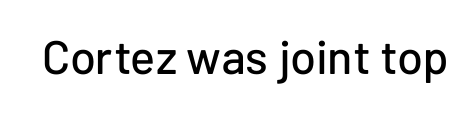
Each letter keeps its own natural width here, so spacing adapts to shape. A typesetter would label this face a sans. Bare-footed words on every line. The passage shown has conventional tracking throughout.
